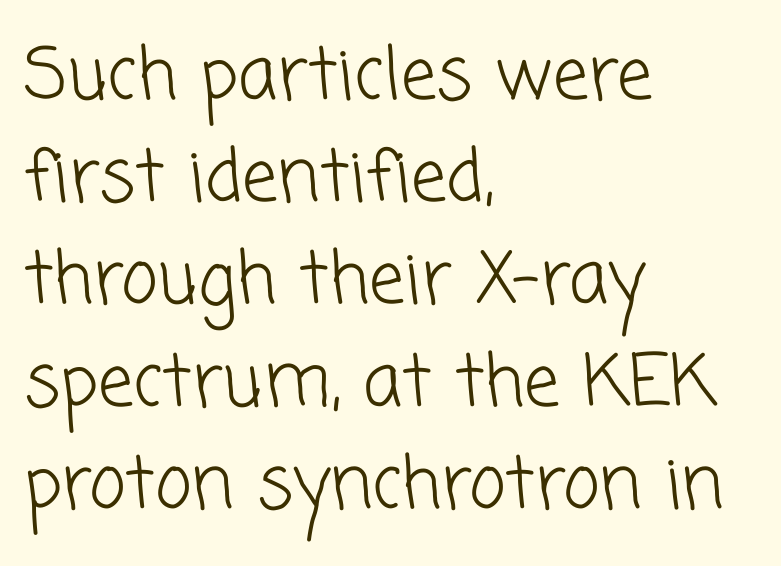
Q: Is the text bold? A: No.
Q: Is the typeface a serif or a sans-serif typeface? A: Sans-serif.
Q: Is the text underlined? A: No.
Q: How is the paragraph aligned? A: Left-aligned.
Q: Is the spacing between letters normal or unusually wide? A: Normal.
Q: Is the spacing between lines tight, normal or loose? A: Normal.
Q: Width (condensed, normal, or wide)? A: Normal.
Q: Stroke contrast? A: Low.
Q: x-height? A: Medium.
Q: Monospaced? A: No.
